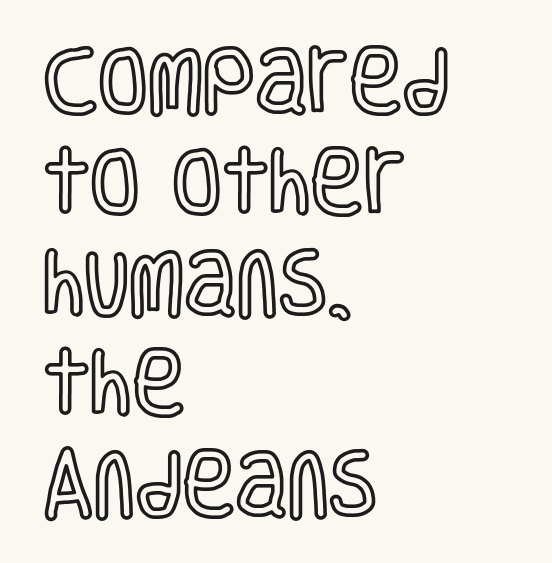
{"italic": "no", "width": "condensed", "x_height": "large", "monospaced": "no", "underline": "no", "align": "left", "line_spacing": "normal", "line_spacing_ratio": 1.4, "letter_spacing": "normal", "letter_spacing_em": 0.0, "glyph_px": 72}
